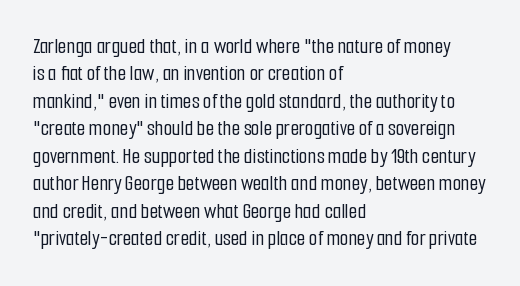
The image shows 22 px text type, upright; set left-aligned, normal line spacing (1.25x), normal letter spacing, not underlined.
